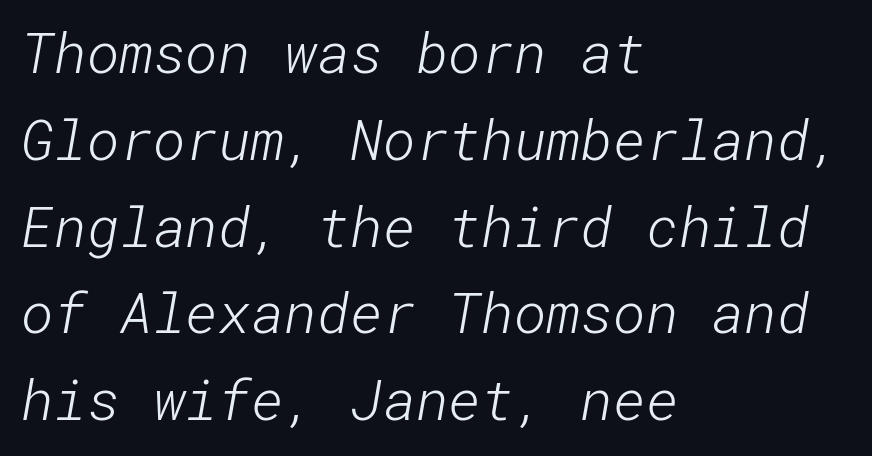
Q: Is the text bold? A: No.
Q: Is the typeface a serif or a sans-serif typeface? A: Sans-serif.
Q: Is the text underlined? A: No.
Q: How is the paragraph aligned? A: Left-aligned.
Q: Is the spacing between letters normal or unusually wide? A: Normal.
Q: Is the spacing between lines tight, normal or loose? A: Normal.
Q: Width (condensed, normal, or wide)? A: Normal.
Q: Stroke contrast? A: Low.
Q: x-height? A: Medium.
